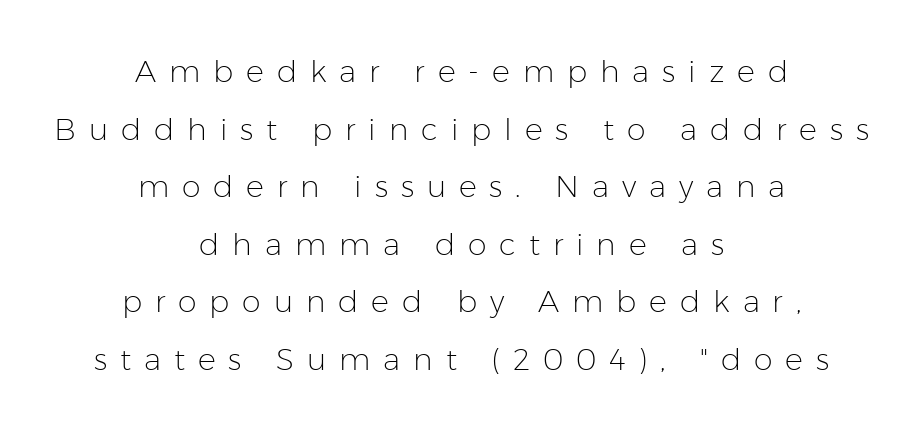
{"serif": "no", "italic": "no", "bold": "no", "weight": "light", "width": "normal", "stroke_contrast": "low", "x_height": "medium", "monospaced": "no", "underline": "no", "align": "center", "line_spacing": "loose", "line_spacing_ratio": 1.92, "letter_spacing": "wide", "letter_spacing_em": 0.43, "glyph_px": 30}
